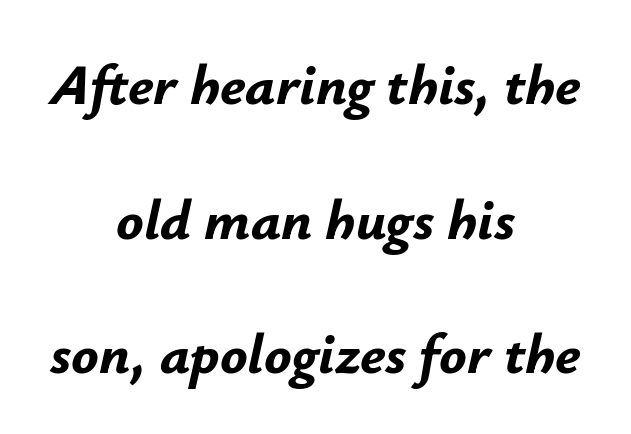
The image shows 57 px bold type, italic (leaning right); set centered, loose line spacing (2.36x), normal letter spacing, not underlined; low stroke contrast and a small x-height.
